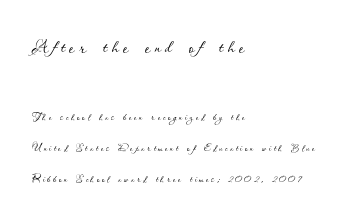
Q: Is the text bold? A: No.
Q: Is the text italic (slanted)? A: Yes.
Q: Is the text underlined? A: No.
Q: How is the paragraph aligned? A: Left-aligned.
Q: Is the spacing between lines tight, normal or loose? A: Loose.
Q: Which block of text is set in a larger size, the first (top) or the second (bottom)? A: The first (top) one.
